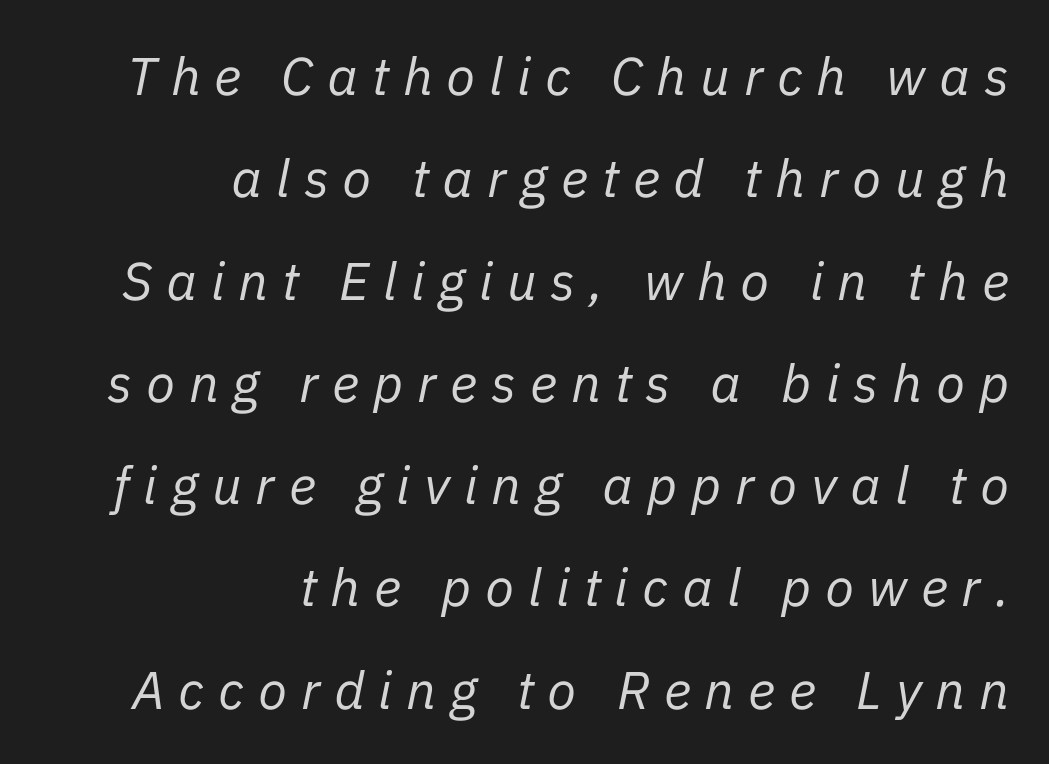
{"italic": "yes", "lean": "right", "slant_degrees": 11, "bold": "no", "weight": "regular", "width": "normal", "stroke_contrast": "low", "x_height": "medium", "monospaced": "no", "underline": "no", "align": "right", "line_spacing": "loose", "line_spacing_ratio": 1.93, "letter_spacing": "wide", "letter_spacing_em": 0.26, "glyph_px": 53}
